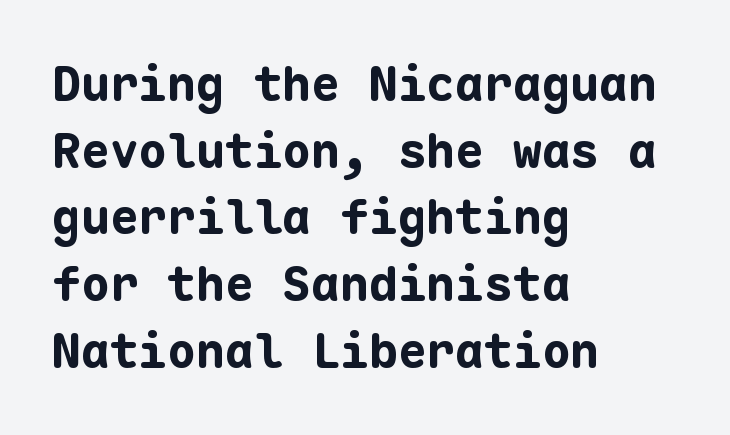
{"serif": "no", "italic": "no", "bold": "yes", "weight": "bold", "width": "normal", "stroke_contrast": "low", "x_height": "medium", "monospaced": "yes", "underline": "no", "align": "left", "line_spacing": "normal", "line_spacing_ratio": 1.39, "letter_spacing": "normal", "letter_spacing_em": 0.0, "glyph_px": 48}
